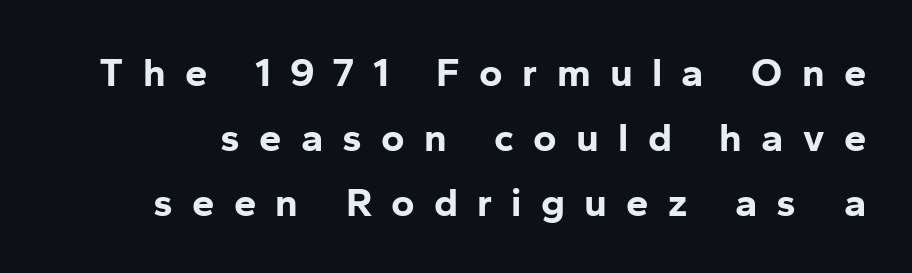
How would I describe the line gaps? Plain and ordinary. Caption: expanded tracking, letters set apart. Thick stems and heavy bowls — unmistakably bold. The letters advance in unequal steps, a hallmark of proportional type.
